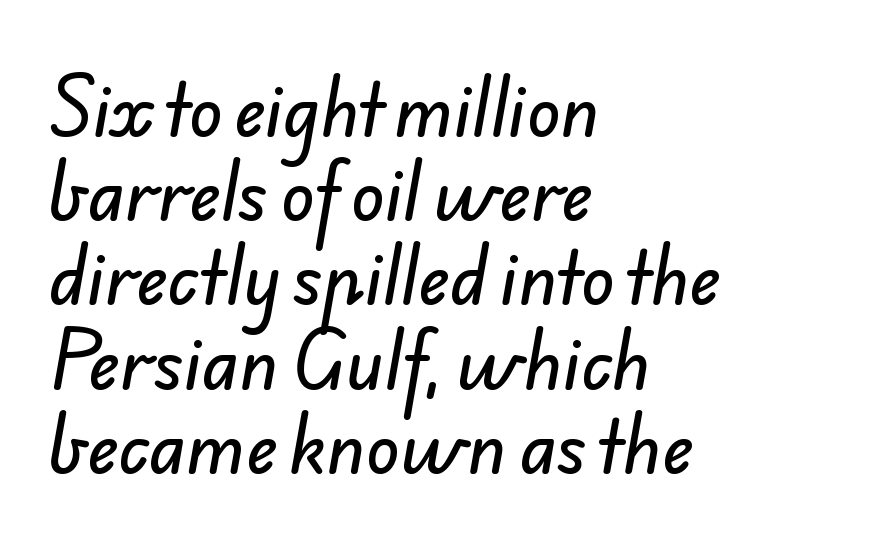
{"serif": "no", "width": "normal", "stroke_contrast": "low", "x_height": "small", "monospaced": "no", "underline": "no", "align": "left", "line_spacing_ratio": 1.22, "letter_spacing": "normal", "letter_spacing_em": 0.0, "glyph_px": 69}
